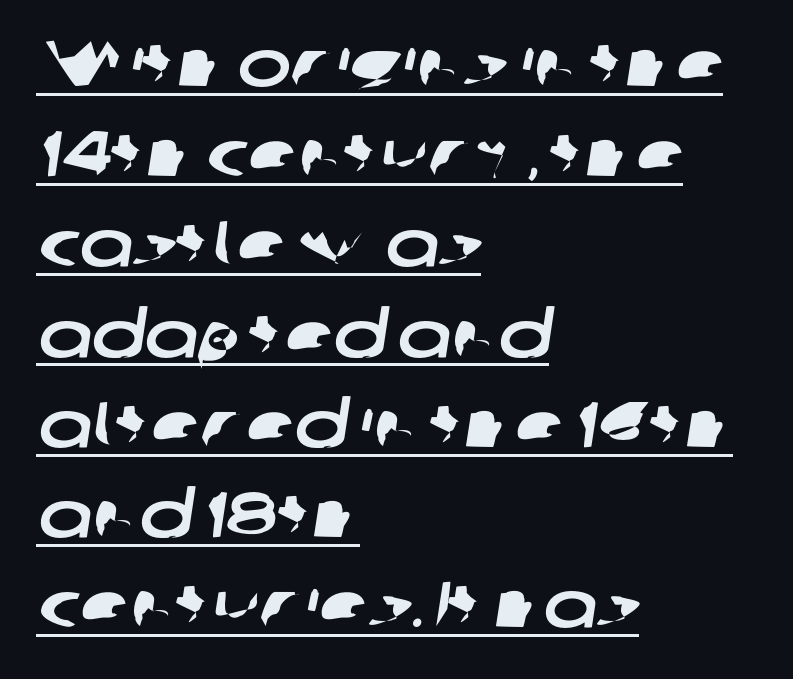
Q: Is the typeface a serif or a sans-serif typeface? A: Sans-serif.
Q: Is the text underlined? A: Yes.
Q: How is the paragraph aligned? A: Left-aligned.
Q: Is the spacing between letters normal or unusually wide? A: Normal.
Q: Is the spacing between lines tight, normal or loose? A: Normal.
Q: Width (condensed, normal, or wide)? A: Wide.
Q: Stroke contrast? A: Low.
Q: x-height? A: Medium.
Q: Monospaced? A: No.
